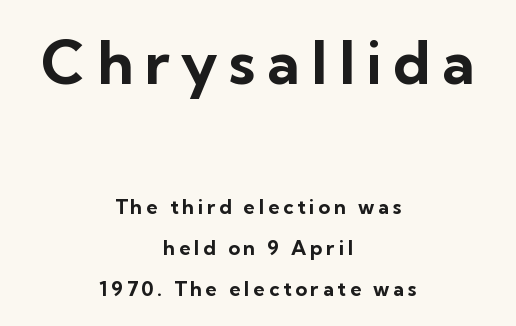
Q: Is the text bold? A: Yes.
Q: Is the text italic (slanted)? A: No, it is upright.
Q: Is the typeface a serif or a sans-serif typeface? A: Sans-serif.
Q: Is the text underlined? A: No.
Q: How is the paragraph aligned? A: Centered.
Q: Is the spacing between lines tight, normal or loose? A: Loose.
Q: Which block of text is set in a larger size, the first (top) or the second (bottom)? A: The first (top) one.
Q: Width (condensed, normal, or wide)? A: Normal.
Q: Stroke contrast? A: Low.
Q: x-height? A: Medium.
Q: Monospaced? A: No.
